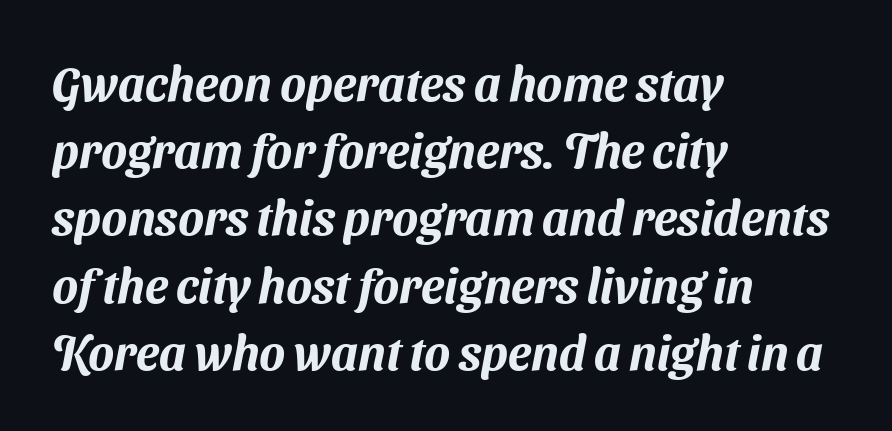
Q: Is the typeface a serif or a sans-serif typeface? A: Sans-serif.
Q: Is the text underlined? A: No.
Q: How is the paragraph aligned? A: Left-aligned.
Q: Is the spacing between letters normal or unusually wide? A: Normal.
Q: Is the spacing between lines tight, normal or loose? A: Normal.
Q: Width (condensed, normal, or wide)? A: Normal.
Q: Stroke contrast? A: Medium.
Q: x-height? A: Medium.
Q: Monospaced? A: No.
